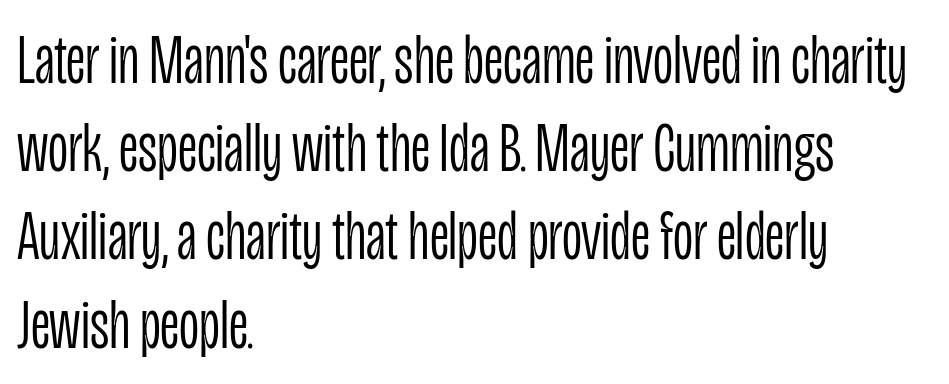
The vertical gap from one line to the next is medium. Here the designer chose a conventional face with non-uniform glyph widths. This is not heavy type; no bold has been used. Style check: upright.
